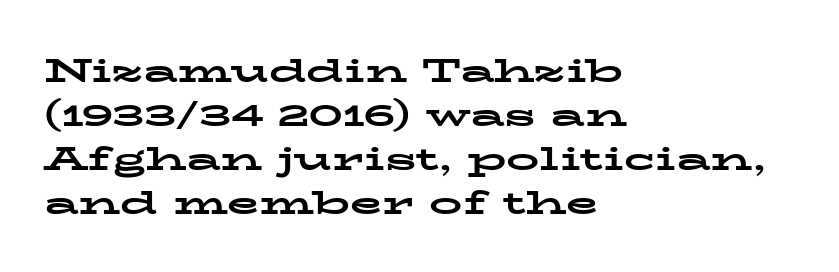
{"serif": "yes", "italic": "no", "bold": "yes", "weight": "bold", "width": "wide", "stroke_contrast": "low", "x_height": "medium", "monospaced": "no", "underline": "no", "align": "left", "line_spacing": "normal", "line_spacing_ratio": 1.33, "letter_spacing": "normal", "letter_spacing_em": 0.0, "glyph_px": 33}
